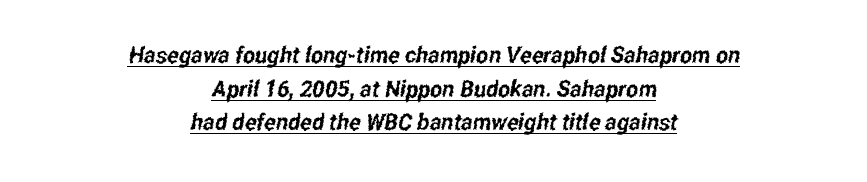
The image shows 23 px text type; set centered, normal line spacing (1.46x), normal letter spacing, underlined.
